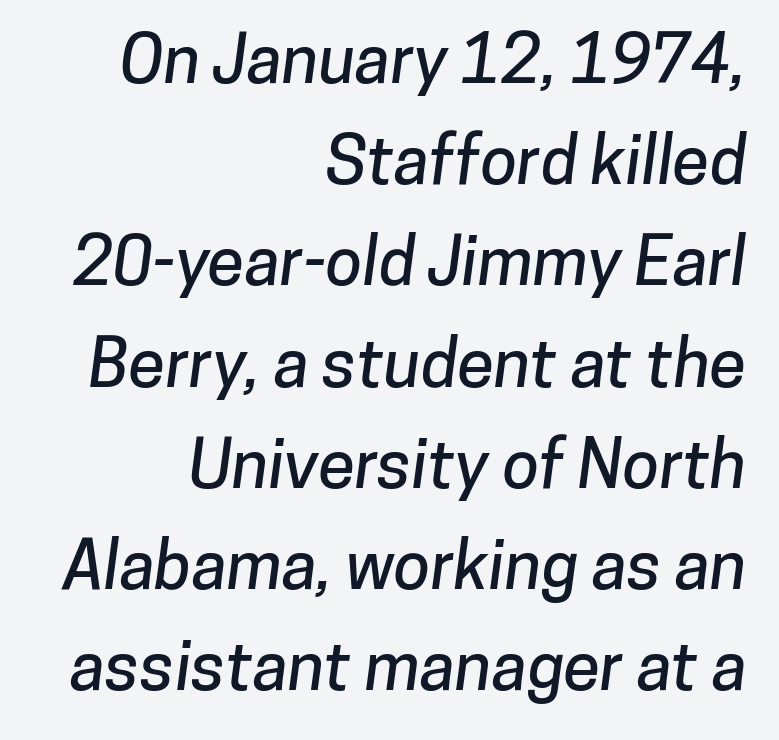
Q: Is the typeface a serif or a sans-serif typeface? A: Sans-serif.
Q: Is the text underlined? A: No.
Q: How is the paragraph aligned? A: Right-aligned.
Q: Is the spacing between letters normal or unusually wide? A: Normal.
Q: Is the spacing between lines tight, normal or loose? A: Normal.
Q: Width (condensed, normal, or wide)? A: Normal.
Q: Stroke contrast? A: Low.
Q: x-height? A: Medium.
Q: Monospaced? A: No.
